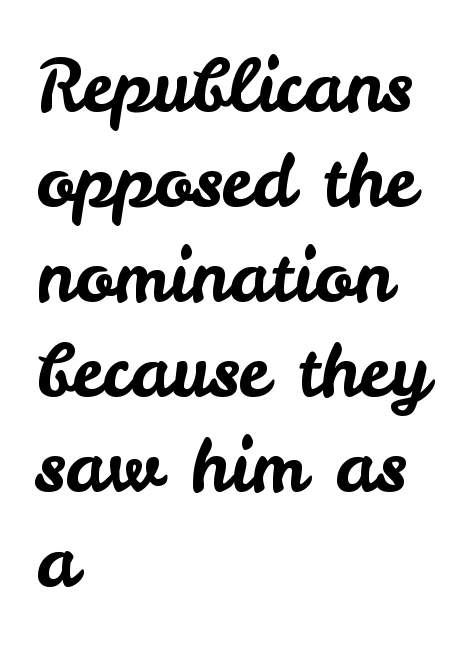
{"serif": "no", "width": "normal", "stroke_contrast": "low", "x_height": "small", "monospaced": "no", "underline": "no", "align": "left", "line_spacing": "normal", "line_spacing_ratio": 1.32, "letter_spacing": "normal", "letter_spacing_em": 0.0, "glyph_px": 72}
